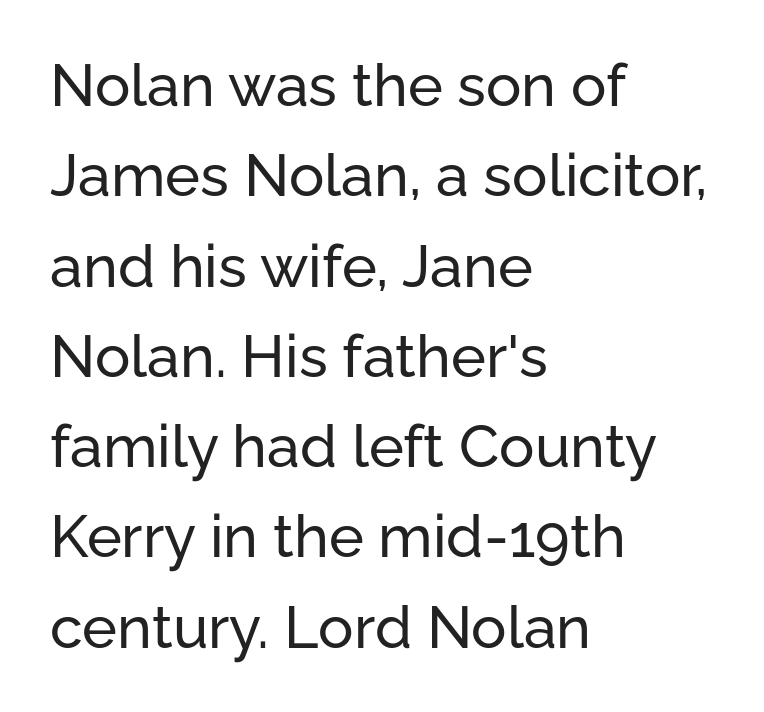
{"serif": "no", "italic": "no", "width": "normal", "stroke_contrast": "low", "x_height": "medium", "monospaced": "no", "underline": "no", "align": "left", "line_spacing": "normal", "line_spacing_ratio": 1.53, "letter_spacing": "normal", "letter_spacing_em": 0.0, "glyph_px": 59}
